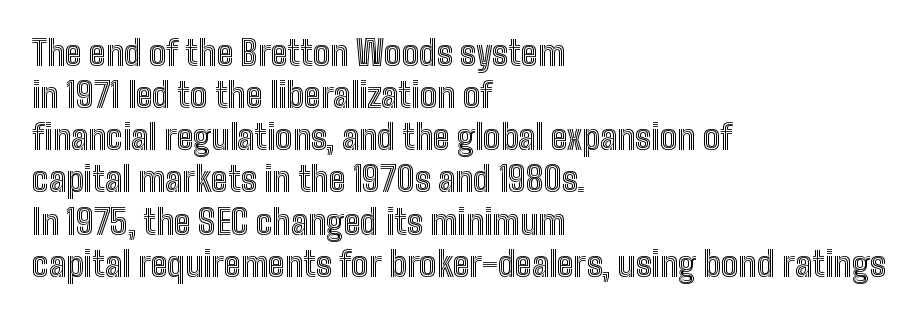
Q: Is the text italic (slanted)? A: No, it is upright.
Q: Is the text underlined? A: No.
Q: How is the paragraph aligned? A: Left-aligned.
Q: Is the spacing between letters normal or unusually wide? A: Normal.
Q: Width (condensed, normal, or wide)? A: Condensed.
Q: x-height? A: Medium.
Q: Monospaced? A: No.
